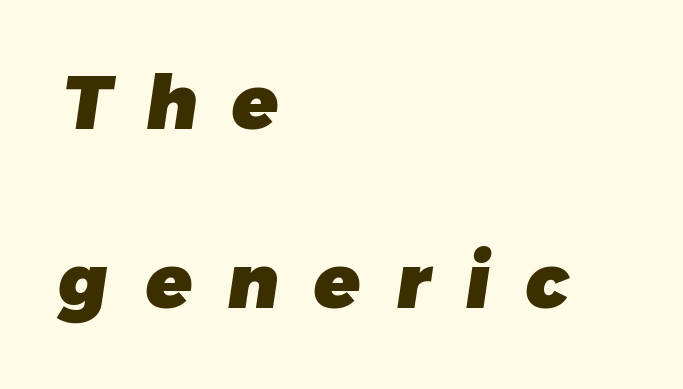
{"serif": "no", "bold": "yes", "weight": "heavy", "width": "normal", "stroke_contrast": "low", "x_height": "medium", "monospaced": "no", "underline": "no", "align": "left", "line_spacing": "loose", "line_spacing_ratio": 2.36, "letter_spacing": "wide", "letter_spacing_em": 0.46, "glyph_px": 76}
